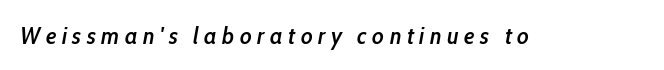
The image shows 24 px text type, italic (leaning right); set unusually wide letter spacing (+0.23 em), not underlined.
